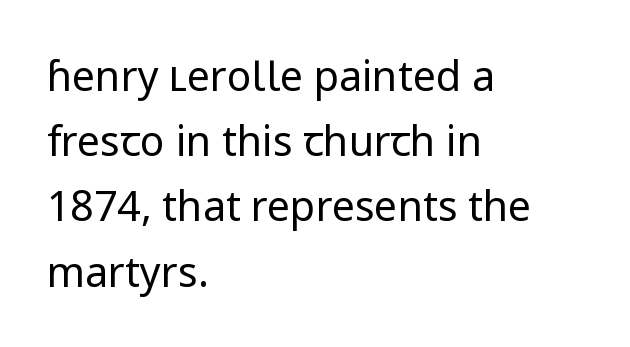
The image shows 41 px regular-weight sans-serif type, upright; set left-aligned, normal line spacing (1.59x), normal letter spacing, not underlined; low stroke contrast and a medium x-height.
